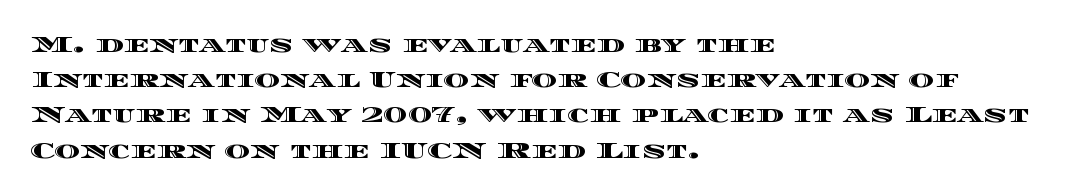
The face used here is rendered with its standard letterfit. A bare baseline throughout the passage. The compositor pushed each line to the left boundary. Regarding leading, the lines here are spaced in the standard way.
